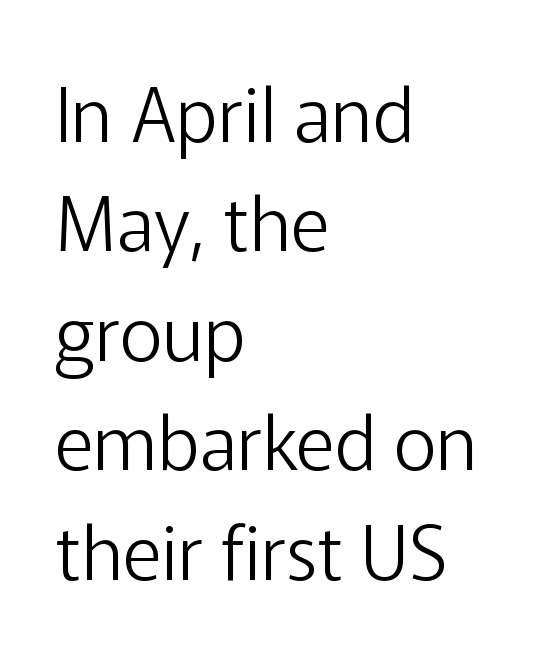
The characters display no serif detailing; their extremities are plain. The face looks like a standard text weight, possibly lighter. Quick note: not italic, upright. Think of a printed novel: that variable character pitch is what you see here.
